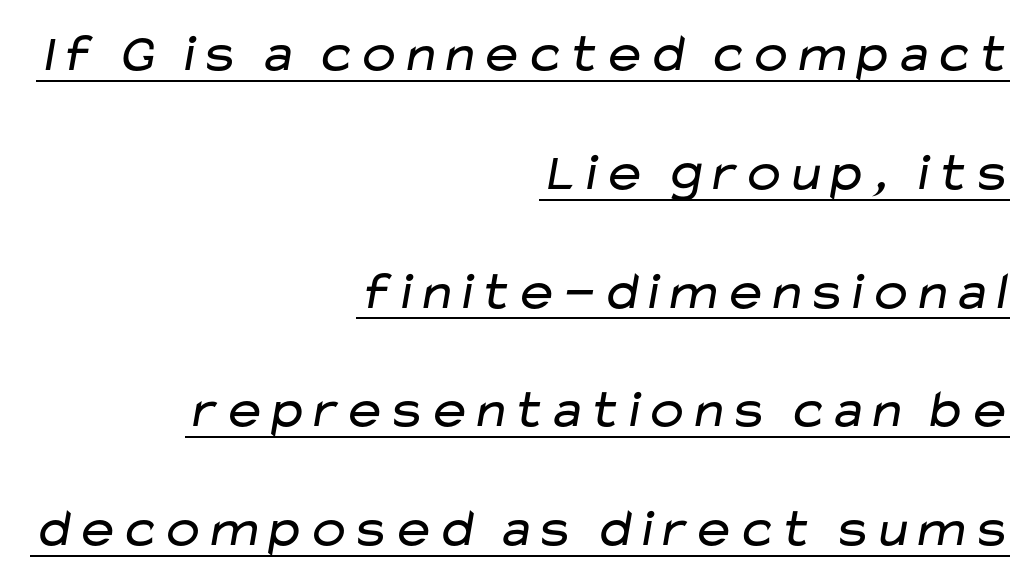
{"serif": "no", "bold": "no", "weight": "regular", "width": "wide", "stroke_contrast": "low", "x_height": "medium", "monospaced": "no", "underline": "yes", "align": "right", "line_spacing": "loose", "line_spacing_ratio": 2.2, "letter_spacing": "normal", "letter_spacing_em": 0.0, "glyph_px": 54}
